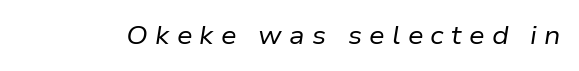
Q: Is the text bold? A: No.
Q: Is the text italic (slanted)? A: Yes, it leans right by about 9 degrees.
Q: Is the text underlined? A: No.
Q: Is the spacing between letters normal or unusually wide? A: Unusually wide.
